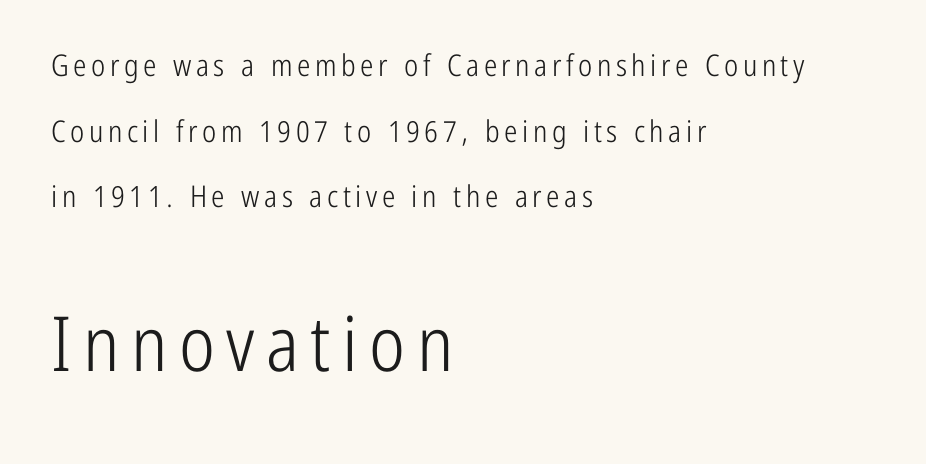
{"serif": "no", "italic": "no", "bold": "no", "weight": "light", "width": "condensed", "stroke_contrast": "low", "x_height": "medium", "monospaced": "no", "underline": "no", "align": "left", "line_spacing": "loose", "line_spacing_ratio": 2.19, "larger_block": "second", "size_ratio": 2.53, "glyph_px": 76}
